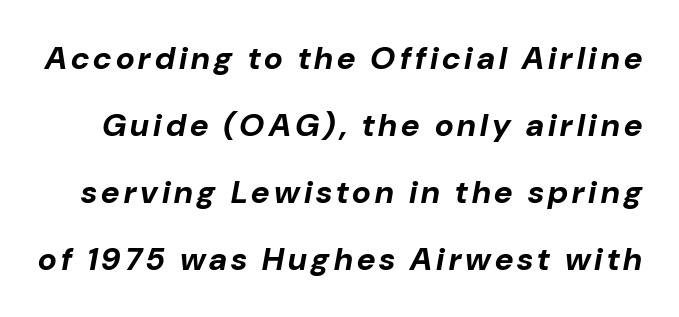
The image shows 32 px bold type, italic (leaning right); set loose line spacing (2.09x), not underlined; low stroke contrast and a medium x-height.
